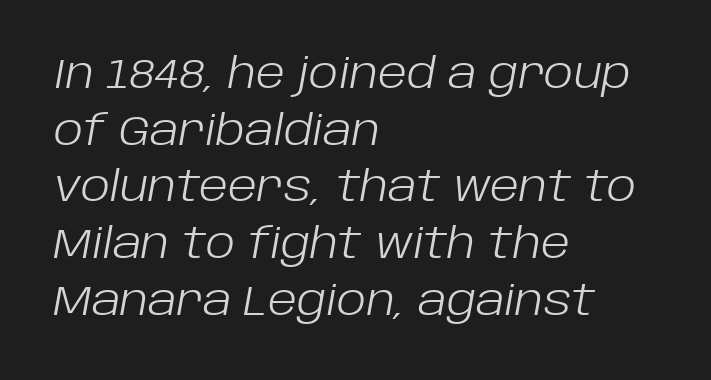
The image shows 42 px light type, italic (leaning right); set left-aligned, normal line spacing (1.35x), normal letter spacing, not underlined; low stroke contrast and a large x-height.
